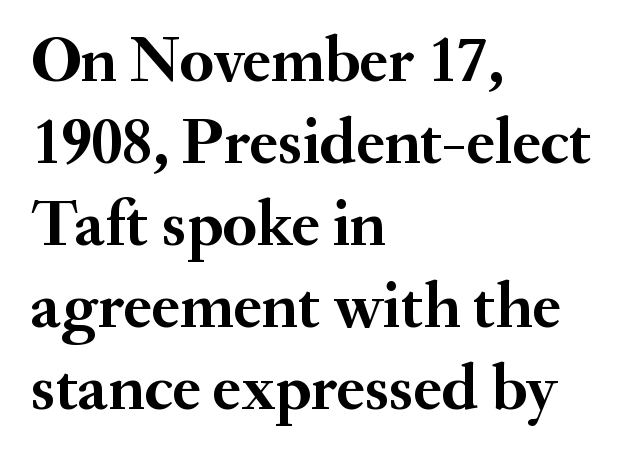
{"serif": "yes", "italic": "no", "bold": "yes", "weight": "semibold", "width": "normal", "stroke_contrast": "medium", "x_height": "small", "monospaced": "no", "underline": "no", "align": "left", "line_spacing": "normal", "line_spacing_ratio": 1.26, "letter_spacing": "normal", "letter_spacing_em": 0.0, "glyph_px": 65}
